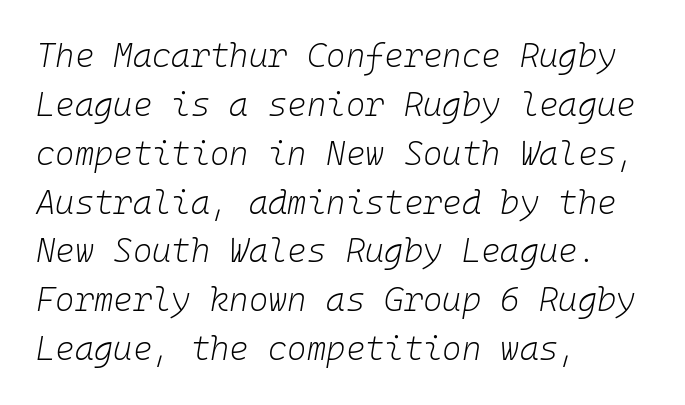
Q: Is the text bold? A: No.
Q: Is the text italic (slanted)? A: Yes, it leans right by about 10 degrees.
Q: Is the text underlined? A: No.
Q: How is the paragraph aligned? A: Left-aligned.
Q: Is the spacing between letters normal or unusually wide? A: Normal.
Q: Is the spacing between lines tight, normal or loose? A: Normal.
Q: Width (condensed, normal, or wide)? A: Normal.
Q: Stroke contrast? A: Low.
Q: x-height? A: Medium.
Q: Monospaced? A: Yes.
